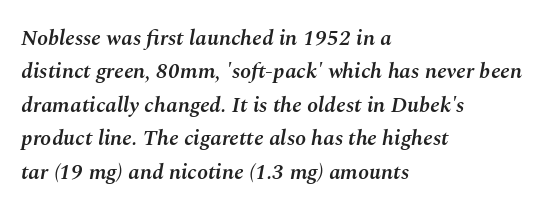
Line spacing here is normal. Italic? Definitely — the glyphs are oblique. Glyph-to-glyph distance matches everyday printed text. The sample has been set in demibold, a notch under bold.
